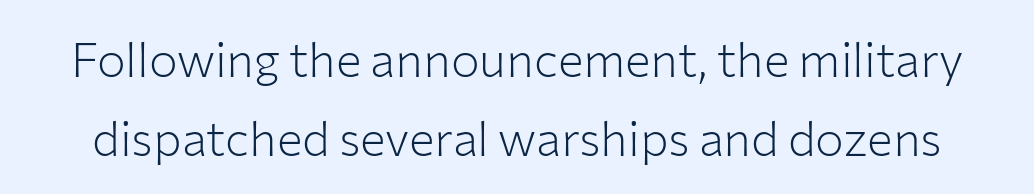
Q: Is the text bold? A: No.
Q: Is the text italic (slanted)? A: No, it is upright.
Q: Is the typeface a serif or a sans-serif typeface? A: Sans-serif.
Q: Is the text underlined? A: No.
Q: Is the spacing between letters normal or unusually wide? A: Normal.
Q: Is the spacing between lines tight, normal or loose? A: Normal.
Q: Width (condensed, normal, or wide)? A: Normal.
Q: Stroke contrast? A: Low.
Q: x-height? A: Medium.
Q: Monospaced? A: No.
